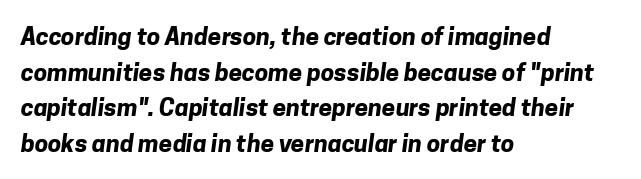
Weight: bold. Reading down the column, the eye jumps a familiar distance to each next line. The typesetter chose a ragged-right arrangement here. Clear beneath every line of the passage. Default kerning and tracking; the words read as compact shapes.
